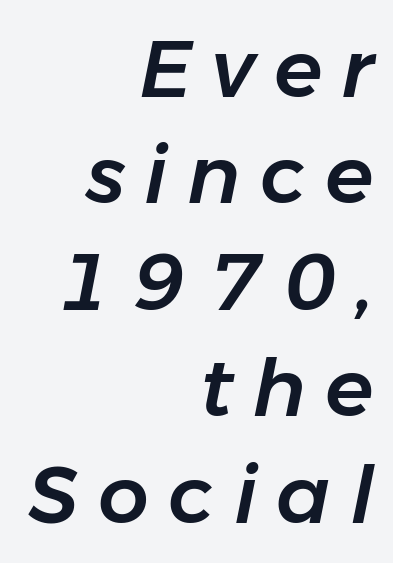
{"italic": "yes", "lean": "right", "slant_degrees": 11, "width": "normal", "stroke_contrast": "low", "x_height": "medium", "monospaced": "no", "underline": "no", "align": "right", "line_spacing": "normal", "line_spacing_ratio": 1.33, "letter_spacing": "wide", "letter_spacing_em": 0.24, "glyph_px": 80}
